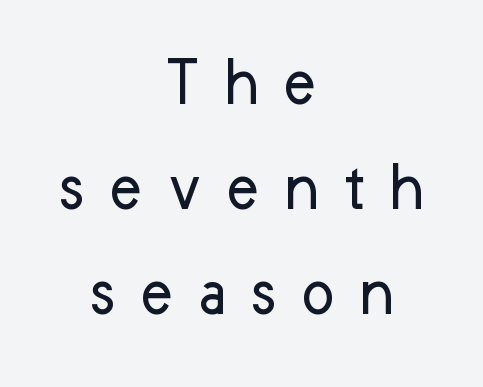
{"serif": "no", "italic": "no", "bold": "no", "weight": "regular", "width": "normal", "stroke_contrast": "low", "x_height": "medium", "monospaced": "no", "underline": "no", "align": "center", "line_spacing": "normal", "line_spacing_ratio": 1.48, "letter_spacing": "wide", "letter_spacing_em": 0.33, "glyph_px": 71}
